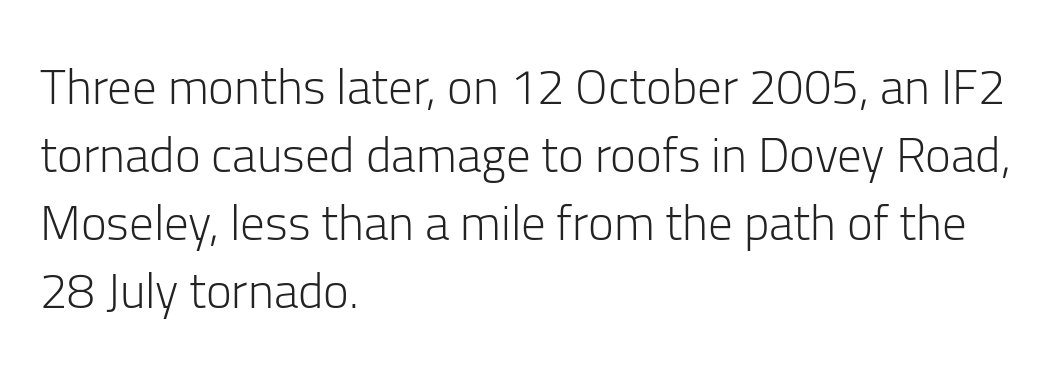
The image shows 49 px light sans-serif type, upright; set left-aligned, normal line spacing (1.39x), normal letter spacing, not underlined; low stroke contrast and a medium x-height.
